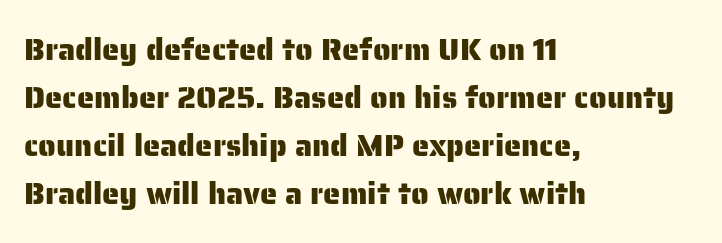
Posture: vertical. Check where the strokes stop: nothing finishes them off — pure sans. A typesetter would call this proportional, since set widths differ per character. The letterforms sit shoulder to shoulder at normal distance. In terms of leading, this rendering sits right in the middle. Underlining? Definitely not there.
